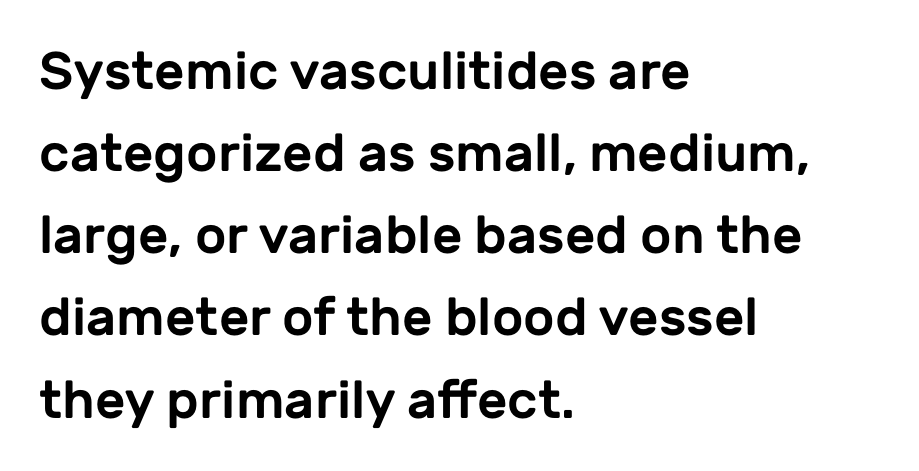
{"serif": "no", "italic": "no", "width": "normal", "stroke_contrast": "low", "x_height": "medium", "monospaced": "no", "underline": "no", "align": "left", "line_spacing": "normal", "line_spacing_ratio": 1.55, "letter_spacing": "normal", "letter_spacing_em": 0.0, "glyph_px": 53}
